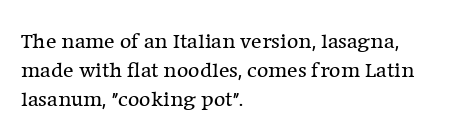
{"italic": "no", "bold": "no", "underline": "no", "align": "left", "line_spacing": "normal", "line_spacing_ratio": 1.31, "letter_spacing": "normal", "letter_spacing_em": 0.0, "glyph_px": 22}
